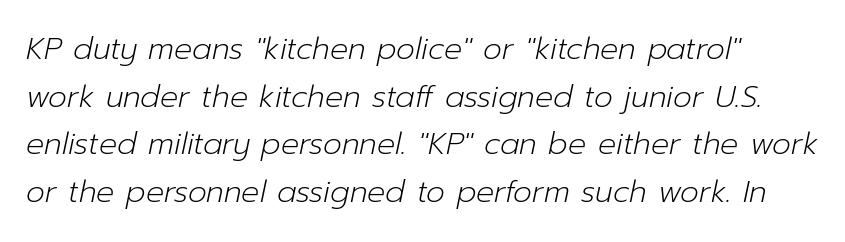
Proportional: the letters do not fall into vertical columns. Tracking value appears to be zero — textbook default spacing. The rendering uses a moderate line-height, typical for paragraphs. No extra ink here — the face is not bold. Style check: oblique. Honestly, there is no underline to notice here at all.
